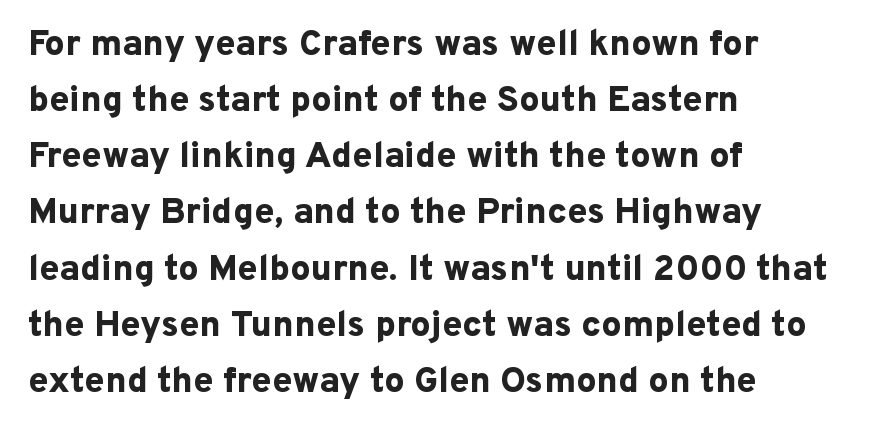
Q: Is the text bold? A: Yes.
Q: Is the text italic (slanted)? A: No, it is upright.
Q: Is the typeface a serif or a sans-serif typeface? A: Sans-serif.
Q: Is the text underlined? A: No.
Q: How is the paragraph aligned? A: Left-aligned.
Q: Is the spacing between letters normal or unusually wide? A: Normal.
Q: Is the spacing between lines tight, normal or loose? A: Normal.
Q: Width (condensed, normal, or wide)? A: Normal.
Q: Stroke contrast? A: Low.
Q: x-height? A: Medium.
Q: Monospaced? A: No.
